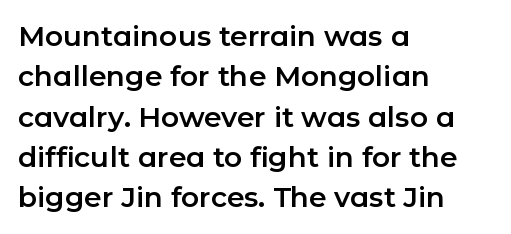
Characters remain perfectly vertical along every line. Varying glyph widths throughout — classic text-font behaviour. The face used here is a sans, in the tradition of grotesques and geometrics. Which margin do the lines hug? The left one — the right edge is uneven. Whoever set this chose a conventional vertical rhythm.
